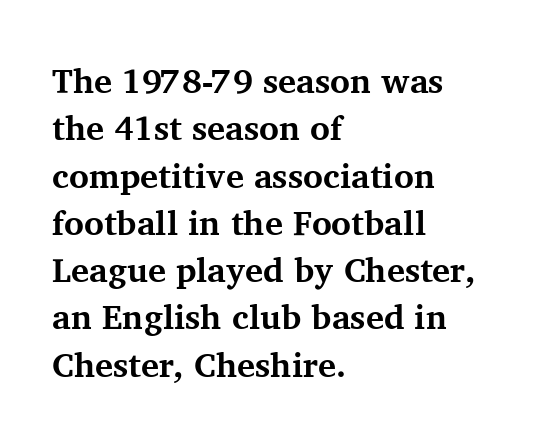
The image shows 34 px bold serif type, upright; set left-aligned, normal line spacing (1.39x), normal letter spacing, not underlined; medium stroke contrast and a medium x-height.
